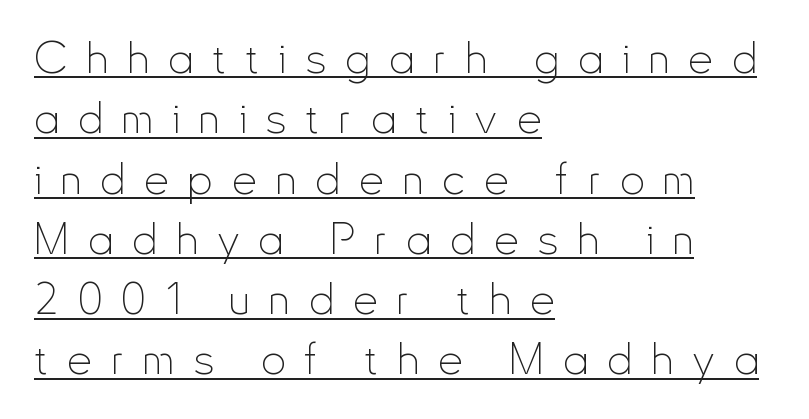
Characters follow at a spacing far wider than the type designer built in. The face used here appears with an underline applied. Each stroke keeps to a modest, everyday thickness or less. Notice how the stems are strictly vertical — no italics here. Casual observation: everything's shoved over to the left. Horizontal bands of white between lines are of average thickness.
